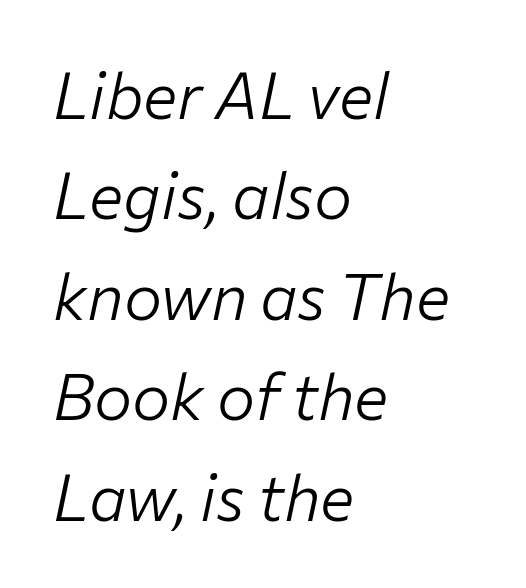
Q: Is the text bold? A: No.
Q: Is the text italic (slanted)? A: Yes, it leans right by about 12 degrees.
Q: Is the text underlined? A: No.
Q: How is the paragraph aligned? A: Left-aligned.
Q: Is the spacing between letters normal or unusually wide? A: Normal.
Q: Is the spacing between lines tight, normal or loose? A: Normal.
Q: Width (condensed, normal, or wide)? A: Normal.
Q: Stroke contrast? A: Low.
Q: x-height? A: Medium.
Q: Monospaced? A: No.
